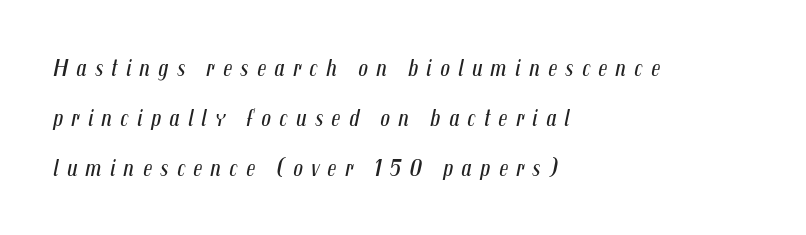
{"italic": "yes", "lean": "right", "slant_degrees": 12, "bold": "no", "underline": "no", "align": "left", "line_spacing": "loose", "line_spacing_ratio": 2.09, "letter_spacing": "wide", "letter_spacing_em": 0.34, "glyph_px": 24}
